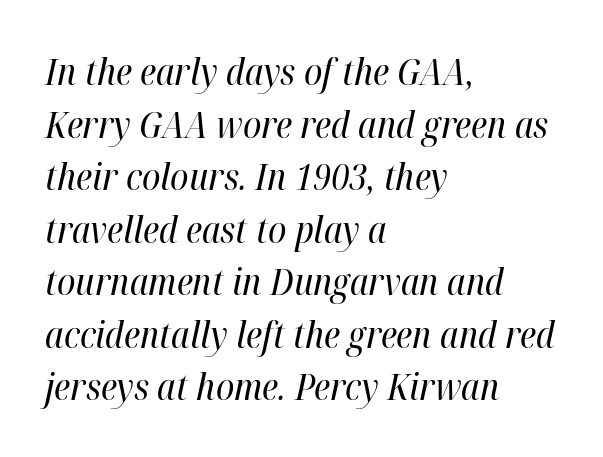
The image shows 37 px regular-weight, condensed type, italic (leaning right); set left-aligned, normal line spacing (1.42x), normal letter spacing, not underlined; high stroke contrast and a medium x-height.
